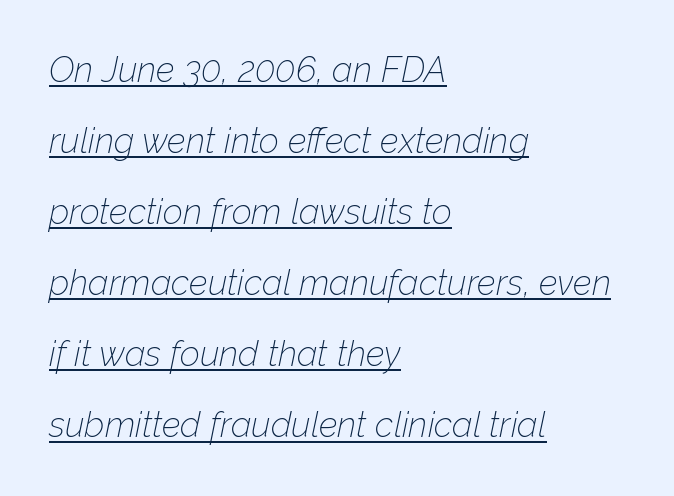
{"italic": "yes", "lean": "right", "slant_degrees": 12, "bold": "no", "weight": "thin", "width": "normal", "stroke_contrast": "low", "x_height": "medium", "monospaced": "no", "underline": "yes", "align": "left", "line_spacing": "loose", "line_spacing_ratio": 2.03, "letter_spacing": "normal", "letter_spacing_em": 0.0, "glyph_px": 35}
